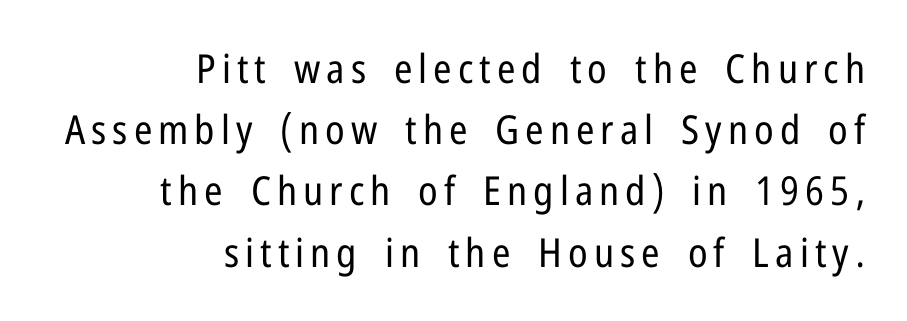
The image shows 40 px regular-weight, condensed sans-serif type, upright; set right-aligned, normal line spacing (1.53x), not underlined; low stroke contrast and a medium x-height.
